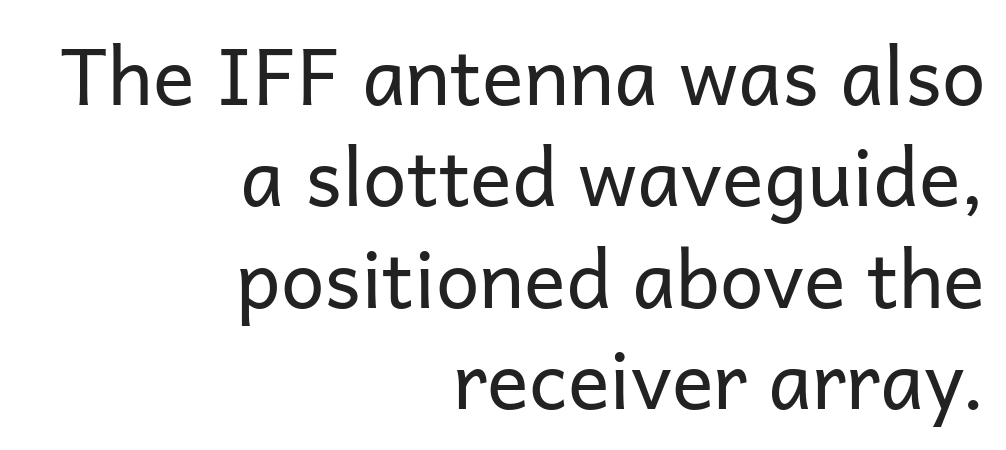
Italic: no, the glyphs are upright roman. Unbolded letterforms with no extra heft. What stands out about the letter spacing? Nothing — it is the standard amount. The lines are quadded right.
